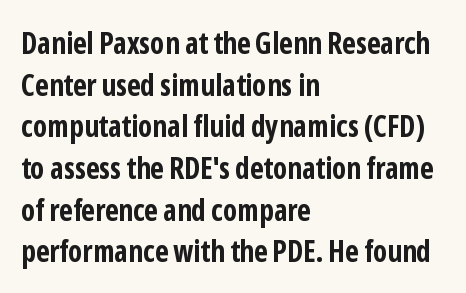
Q: Is the text bold? A: Yes.
Q: Is the text italic (slanted)? A: No, it is upright.
Q: Is the typeface a serif or a sans-serif typeface? A: Sans-serif.
Q: Is the text underlined? A: No.
Q: How is the paragraph aligned? A: Left-aligned.
Q: Is the spacing between letters normal or unusually wide? A: Normal.
Q: Is the spacing between lines tight, normal or loose? A: Normal.
Q: Width (condensed, normal, or wide)? A: Condensed.
Q: Stroke contrast? A: Low.
Q: x-height? A: Medium.
Q: Monospaced? A: No.
